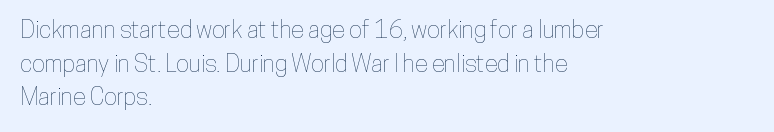
Q: Is the text italic (slanted)? A: No, it is upright.
Q: Is the text underlined? A: No.
Q: How is the paragraph aligned? A: Left-aligned.
Q: Is the spacing between letters normal or unusually wide? A: Normal.
Q: Is the spacing between lines tight, normal or loose? A: Normal.
